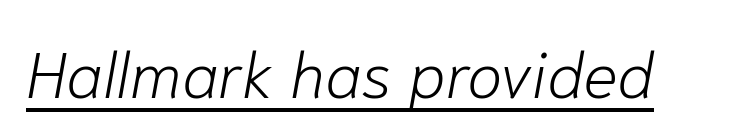
Tall strokes in this sample are angled rather than plumb. Does extra space separate the letters? No, they use regular spacing. The face looks like a standard text weight, possibly lighter. This rendering features underlined lettering.
